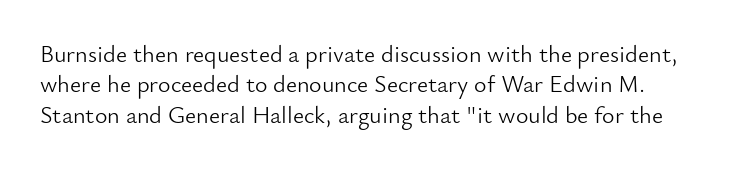
{"italic": "no", "bold": "no", "underline": "no", "line_spacing": "normal", "line_spacing_ratio": 1.27, "letter_spacing": "normal", "letter_spacing_em": 0.0, "glyph_px": 24}
